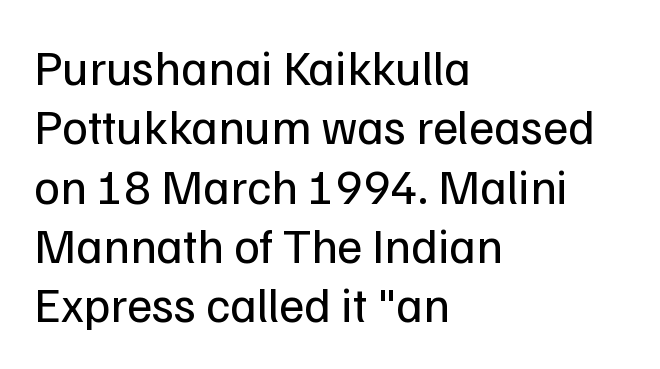
{"serif": "no", "italic": "no", "bold": "no", "weight": "regular", "width": "normal", "stroke_contrast": "low", "x_height": "medium", "monospaced": "no", "underline": "no", "align": "left", "line_spacing_ratio": 1.21, "letter_spacing": "normal", "letter_spacing_em": 0.0, "glyph_px": 49}
